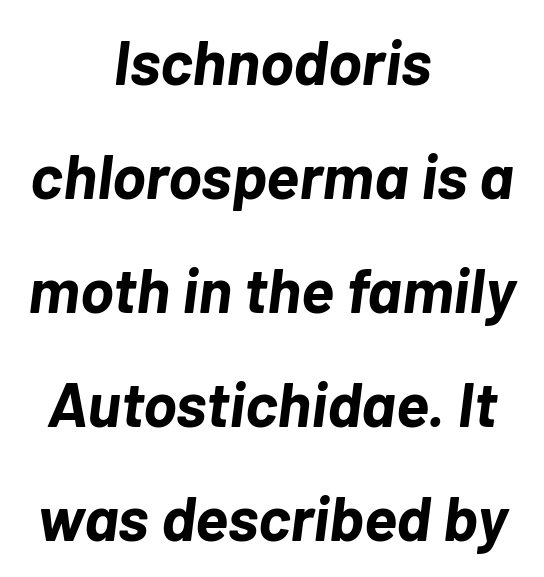
Q: Is the text bold? A: Yes.
Q: Is the text italic (slanted)? A: Yes, it leans right by about 7 degrees.
Q: Is the text underlined? A: No.
Q: How is the paragraph aligned? A: Centered.
Q: Is the spacing between letters normal or unusually wide? A: Normal.
Q: Width (condensed, normal, or wide)? A: Normal.
Q: Stroke contrast? A: Low.
Q: x-height? A: Medium.
Q: Monospaced? A: No.
